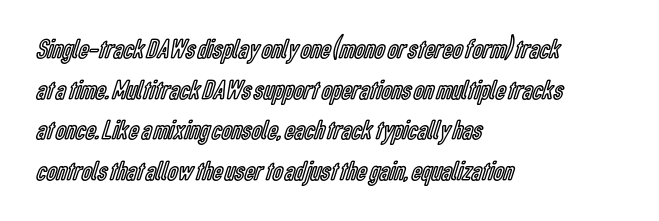
Proportional: the letters do not fall into vertical columns. If you measured baseline to baseline, you'd find a middling distance. How are the letters spaced? Ordinarily, with no added tracking. The paragraph shown leans on its left margin.
